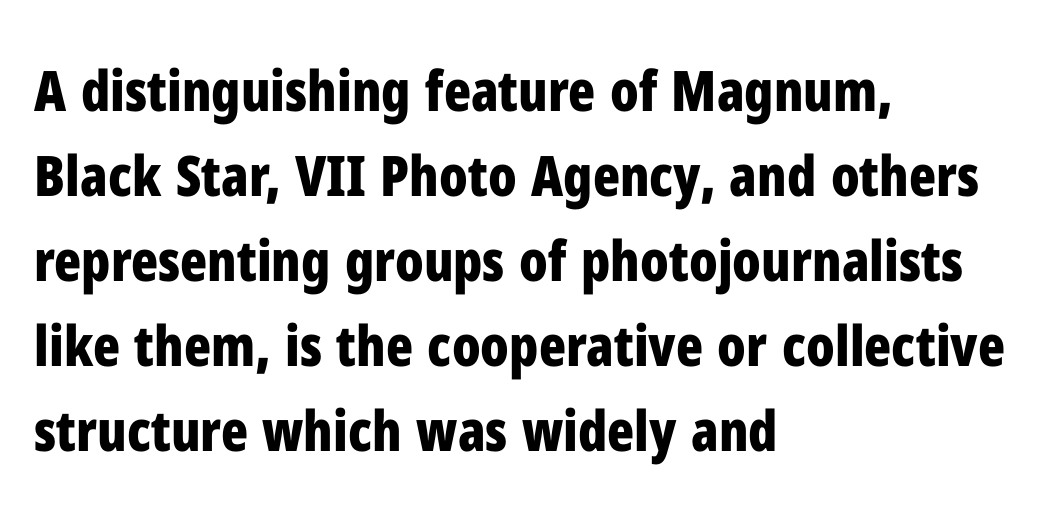
Q: Is the text bold? A: Yes.
Q: Is the text italic (slanted)? A: No, it is upright.
Q: Is the typeface a serif or a sans-serif typeface? A: Sans-serif.
Q: Is the text underlined? A: No.
Q: How is the paragraph aligned? A: Left-aligned.
Q: Is the spacing between letters normal or unusually wide? A: Normal.
Q: Is the spacing between lines tight, normal or loose? A: Normal.
Q: Width (condensed, normal, or wide)? A: Condensed.
Q: Stroke contrast? A: Low.
Q: x-height? A: Medium.
Q: Monospaced? A: No.
